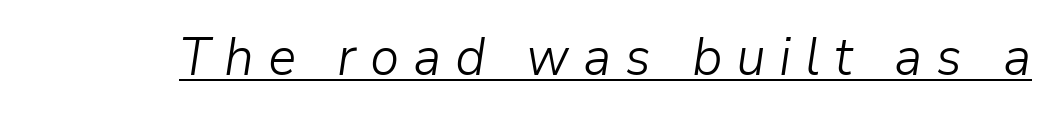
Designer's note — italics engaged. Varying glyph widths throughout — classic text-font behaviour. Glance below the letters and you will spot a drawn line. Ink coverage per letter is moderate at most. Is the letter spacing exaggerated? Yes — the characters are pushed far apart.
